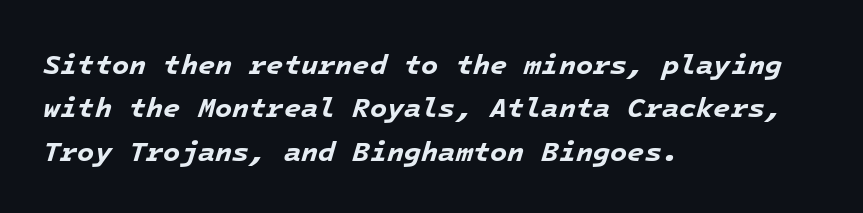
Summary of weight: heavy, a full bold. Quick note: underline off. Compared with ordinary roman type, these characters are visibly tilted. The typesetter chose a ragged-right arrangement here. Successive baselines arrive at the customary interval. Is this a fixed-width face? Yes — each glyph sits in an identical cell.
